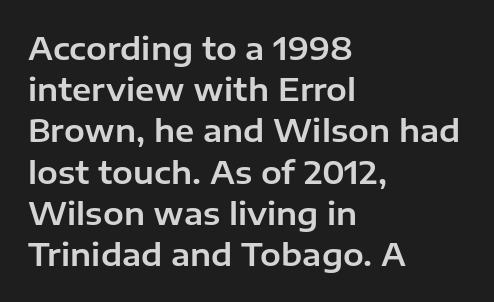
Q: Is the text italic (slanted)? A: No, it is upright.
Q: Is the typeface a serif or a sans-serif typeface? A: Sans-serif.
Q: Is the text underlined? A: No.
Q: How is the paragraph aligned? A: Left-aligned.
Q: Is the spacing between letters normal or unusually wide? A: Normal.
Q: Is the spacing between lines tight, normal or loose? A: Normal.
Q: Width (condensed, normal, or wide)? A: Normal.
Q: Stroke contrast? A: Low.
Q: x-height? A: Medium.
Q: Monospaced? A: No.
